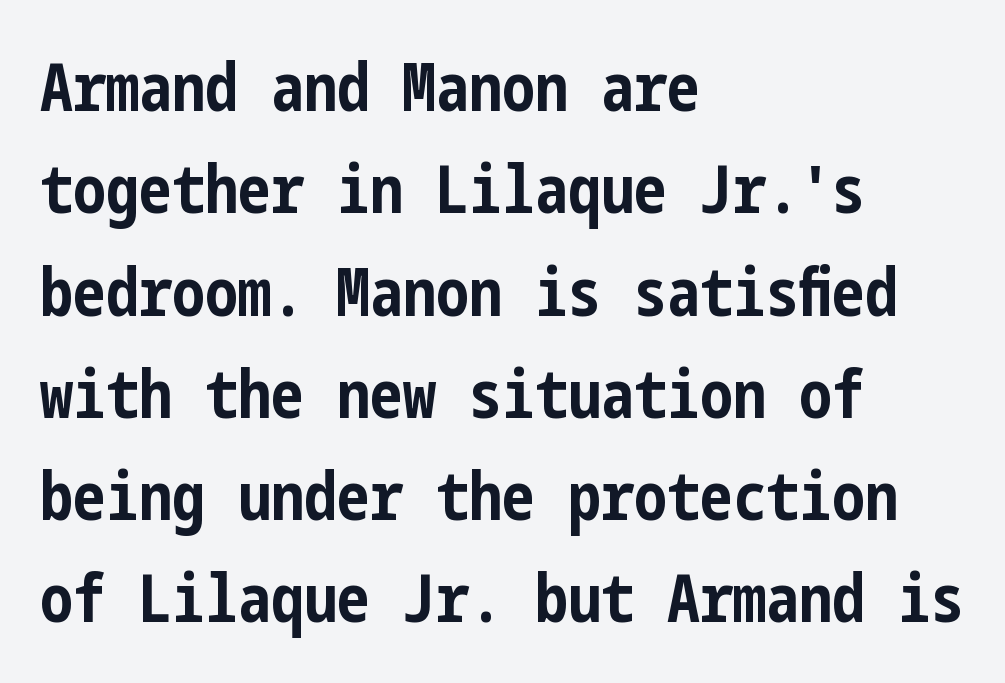
Layout note: lines flush left. Evenly set lines give the paragraph a standard silhouette. Nobody touched the tracking dial on this one. Descenders hang freely into open space.
